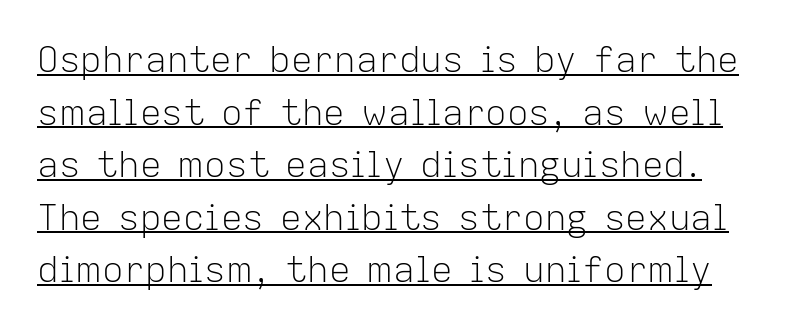
Q: Is the text bold? A: No.
Q: Is the text italic (slanted)? A: No, it is upright.
Q: Is the typeface a serif or a sans-serif typeface? A: Sans-serif.
Q: Is the text underlined? A: Yes.
Q: Is the spacing between letters normal or unusually wide? A: Normal.
Q: Is the spacing between lines tight, normal or loose? A: Normal.
Q: Width (condensed, normal, or wide)? A: Normal.
Q: Stroke contrast? A: Low.
Q: x-height? A: Medium.
Q: Monospaced? A: No.
